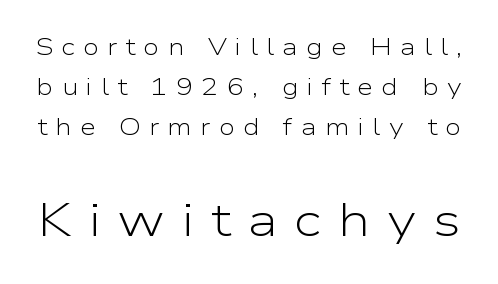
{"serif": "no", "italic": "no", "bold": "no", "weight": "light", "width": "wide", "stroke_contrast": "low", "x_height": "medium", "monospaced": "no", "underline": "no", "line_spacing_ratio": 1.75, "letter_spacing": "wide", "letter_spacing_em": 0.36, "larger_block": "second", "size_ratio": 2.0, "glyph_px": 46}
